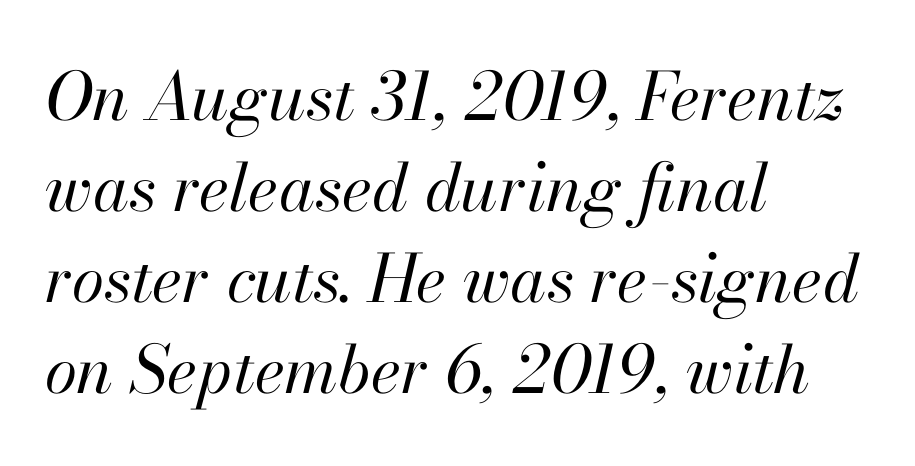
Heaviness? Minimal to ordinary, like unemphasized prose. Observe the lean: these are italic letterforms. Rule under the text: the space is simply empty. The letters sit at their default tracking, neither squeezed nor spread. The paragraph shown leans on its left margin.
